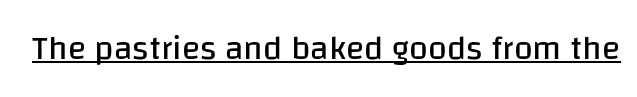
These lines are rendered in a variable-pitch font. A typographer would call this underscored text. Short note: letters normally spaced. Check where the strokes stop: nothing finishes them off — pure sans.
